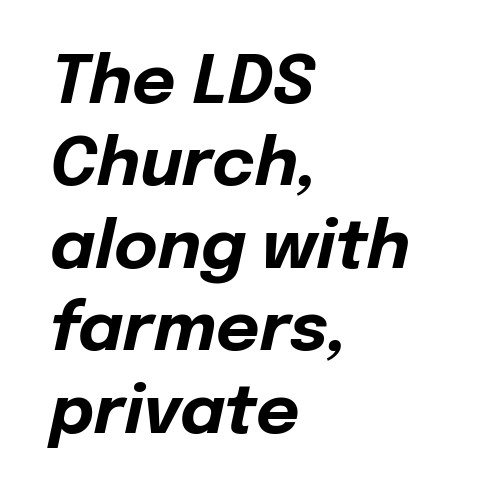
The image shows 67 px bold type, italic (leaning right); set left-aligned, line spacing 1.23x, normal letter spacing, not underlined; low stroke contrast and a medium x-height.
